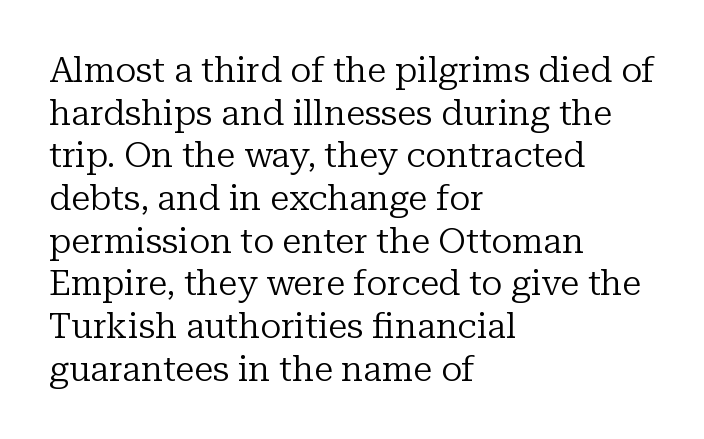
{"serif": "yes", "italic": "no", "bold": "no", "weight": "regular", "width": "normal", "stroke_contrast": "low", "x_height": "medium", "monospaced": "no", "underline": "no", "align": "left", "line_spacing_ratio": 1.22, "letter_spacing": "normal", "letter_spacing_em": 0.0, "glyph_px": 35}
